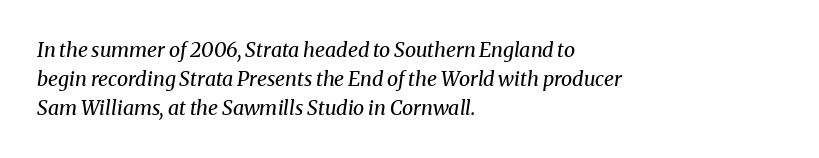
The image shows 20 px text type, italic (leaning right); set left-aligned, normal line spacing (1.45x), normal letter spacing, not underlined.
